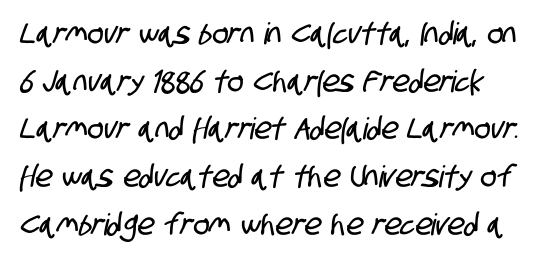
Q: Is the typeface a serif or a sans-serif typeface? A: Sans-serif.
Q: Is the text underlined? A: No.
Q: How is the paragraph aligned? A: Left-aligned.
Q: Is the spacing between letters normal or unusually wide? A: Normal.
Q: Is the spacing between lines tight, normal or loose? A: Normal.
Q: Width (condensed, normal, or wide)? A: Condensed.
Q: Stroke contrast? A: Low.
Q: x-height? A: Large.
Q: Monospaced? A: No.
